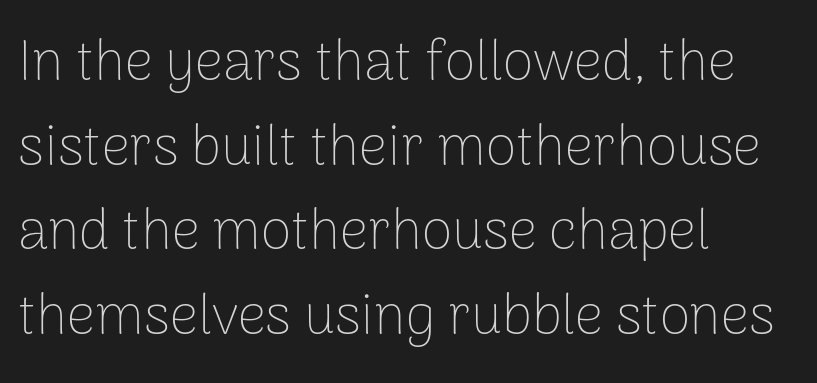
You can tell from the bare stems that sans-serif type was used. Ascenders rise straight up at ninety degrees. The zone under the glyphs is completely vacant. Visually the block forms a straight wall on the left and a jagged coastline on the right.
